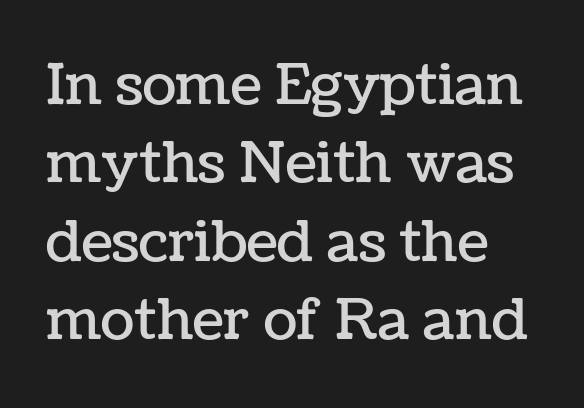
{"italic": "no", "width": "normal", "stroke_contrast": "low", "x_height": "medium", "monospaced": "no", "underline": "no", "align": "left", "line_spacing": "normal", "line_spacing_ratio": 1.4, "letter_spacing": "normal", "letter_spacing_em": 0.0, "glyph_px": 56}
